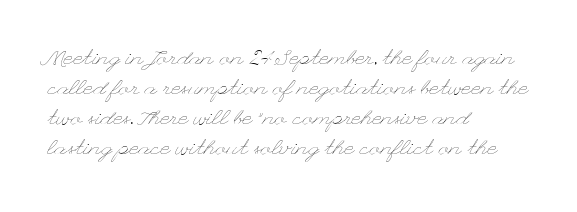
The image shows 21 px text type; set left-aligned, normal line spacing (1.43x), normal letter spacing, not underlined.
